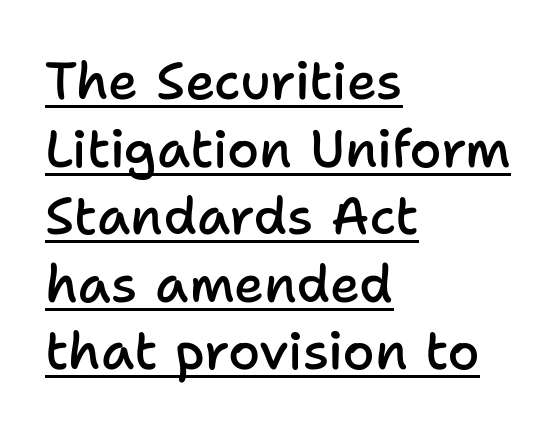
{"serif": "no", "italic": "no", "bold": "semi", "weight": "semibold", "width": "normal", "stroke_contrast": "low", "x_height": "medium", "monospaced": "no", "underline": "yes", "align": "left", "line_spacing": "normal", "line_spacing_ratio": 1.3, "letter_spacing": "normal", "letter_spacing_em": 0.0, "glyph_px": 52}
